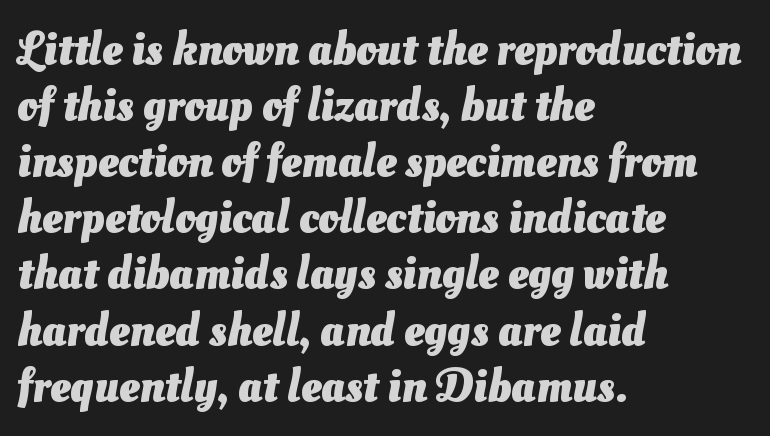
Words float on clear page, feet unadorned. This sample is left-justified, so line endings fall wherever the words run out. Heavy-handed strokes throughout: this text is bold. These lines are rendered in a variable-pitch font. What stands out about the letter spacing? Nothing — it is the standard amount.
